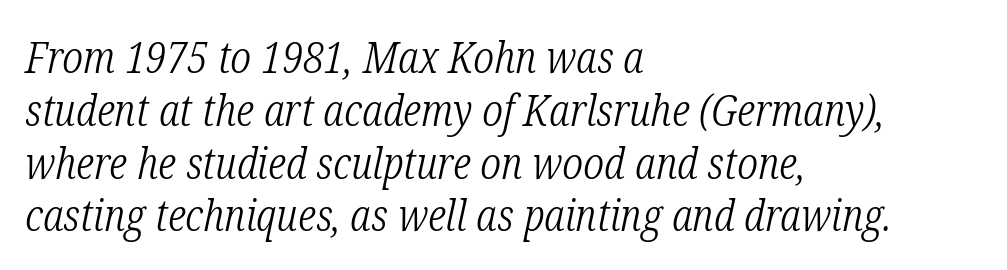
{"serif": "yes", "italic": "yes", "lean": "right", "slant_degrees": 12, "bold": "no", "weight": "light", "width": "condensed", "stroke_contrast": "low", "x_height": "medium", "monospaced": "no", "underline": "no", "align": "left", "line_spacing_ratio": 1.2, "letter_spacing": "normal", "letter_spacing_em": 0.0, "glyph_px": 44}
